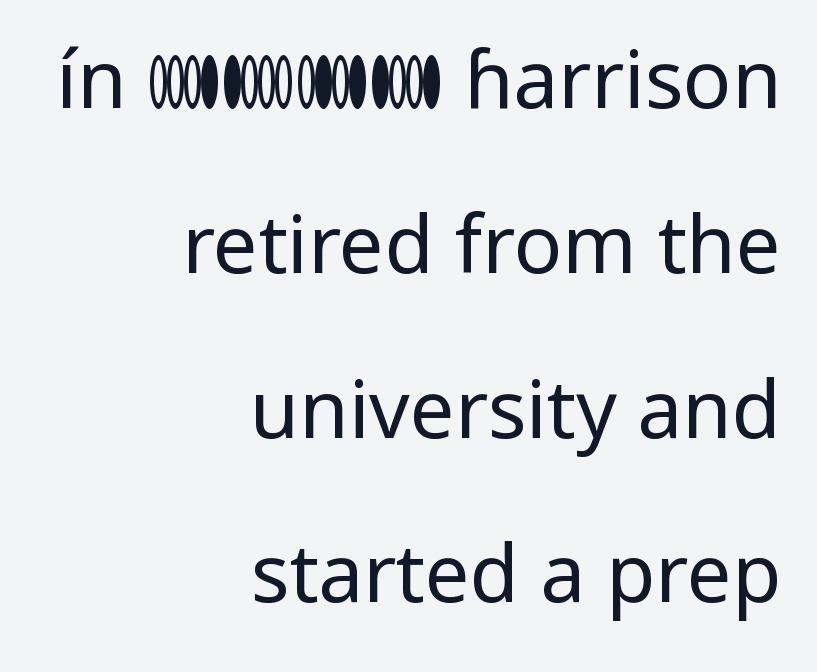
{"serif": "no", "italic": "no", "bold": "no", "weight": "regular", "width": "normal", "stroke_contrast": "low", "x_height": "medium", "monospaced": "no", "underline": "no", "align": "right", "line_spacing": "loose", "line_spacing_ratio": 2.06, "letter_spacing": "normal", "letter_spacing_em": 0.0, "glyph_px": 80}
